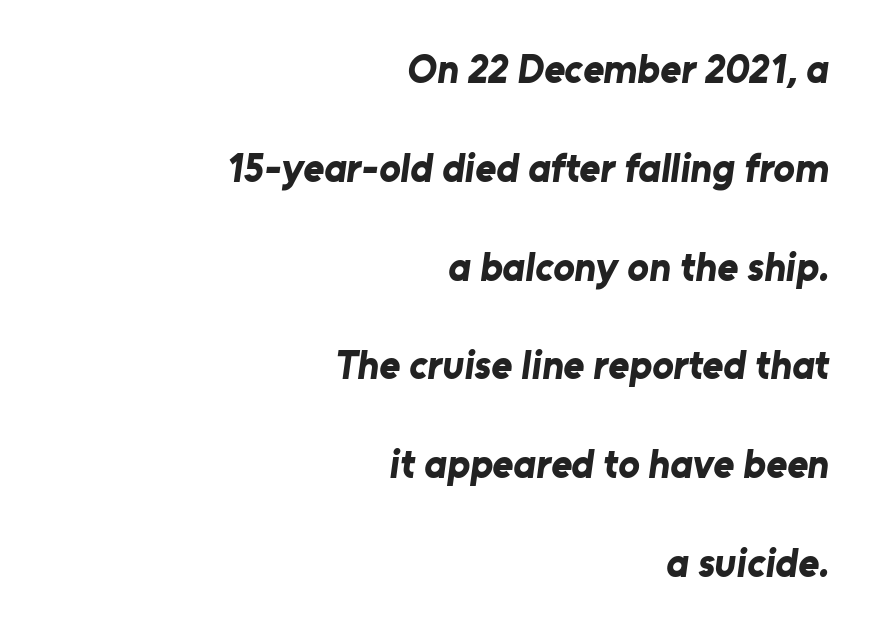
The image shows 40 px bold sans-serif type; set right-aligned, loose line spacing (2.47x), normal letter spacing, not underlined; low stroke contrast and a medium x-height.
